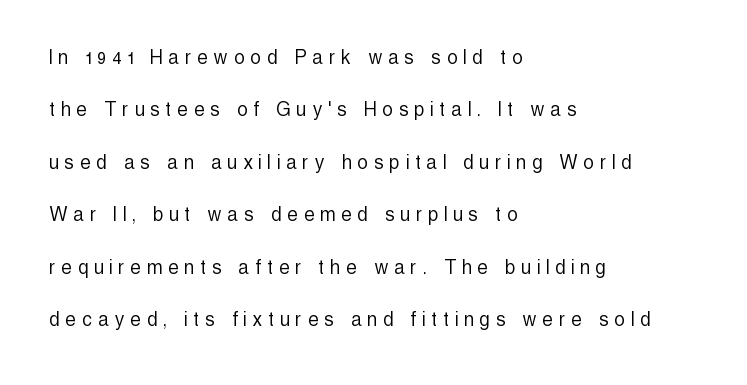
Q: Is the text bold? A: No.
Q: Is the text italic (slanted)? A: No, it is upright.
Q: Is the text underlined? A: No.
Q: How is the paragraph aligned? A: Left-aligned.
Q: Is the spacing between letters normal or unusually wide? A: Unusually wide.
Q: Is the spacing between lines tight, normal or loose? A: Loose.
